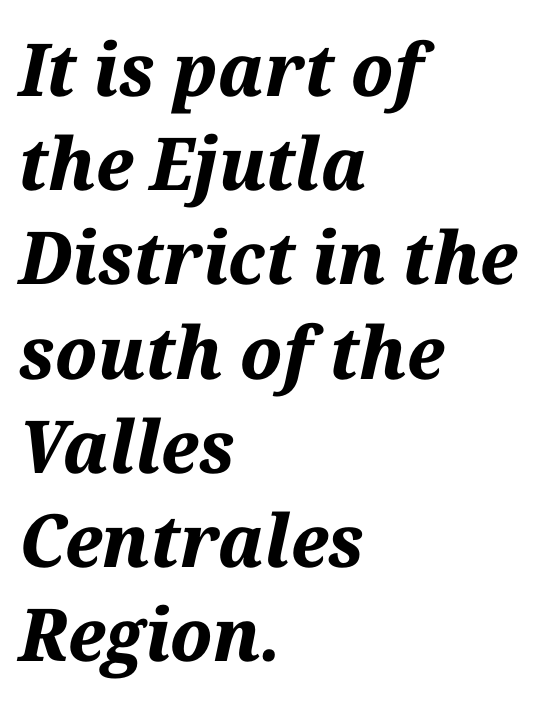
The image shows 73 px bold type, italic (leaning right); set left-aligned, normal line spacing (1.29x), normal letter spacing, not underlined; medium stroke contrast and a medium x-height.
